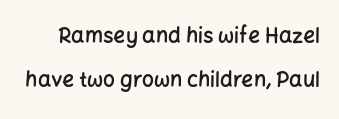
Q: Is the text bold? A: Semi-bold.
Q: Is the text italic (slanted)? A: No, it is upright.
Q: Is the text underlined? A: No.
Q: Is the spacing between letters normal or unusually wide? A: Normal.
Q: Is the spacing between lines tight, normal or loose? A: Loose.
